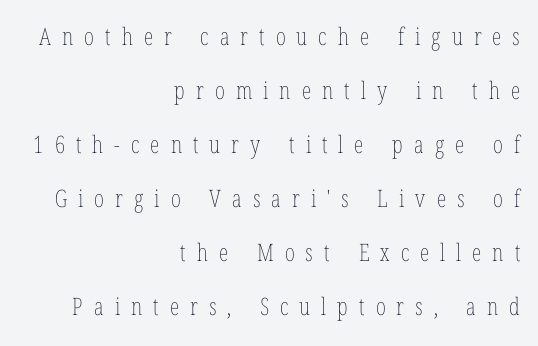
Q: Is the text bold? A: No.
Q: Is the text italic (slanted)? A: No, it is upright.
Q: Is the text underlined? A: No.
Q: How is the paragraph aligned? A: Right-aligned.
Q: Is the spacing between letters normal or unusually wide? A: Unusually wide.
Q: Is the spacing between lines tight, normal or loose? A: Loose.
